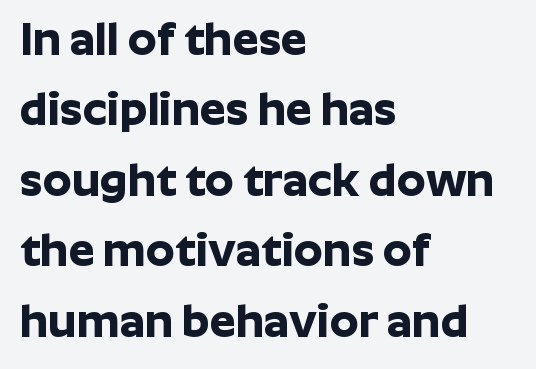
{"serif": "no", "italic": "no", "bold": "yes", "weight": "bold", "width": "normal", "stroke_contrast": "low", "x_height": "medium", "monospaced": "no", "underline": "no", "align": "left", "line_spacing": "normal", "line_spacing_ratio": 1.53, "letter_spacing": "normal", "letter_spacing_em": 0.0, "glyph_px": 46}
